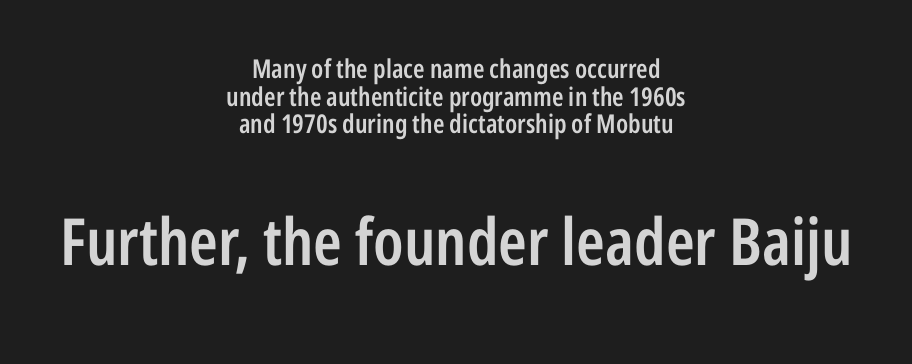
{"serif": "no", "italic": "no", "bold": "semi", "weight": "semibold", "width": "condensed", "stroke_contrast": "low", "x_height": "medium", "monospaced": "no", "underline": "no", "align": "center", "line_spacing": "tight", "line_spacing_ratio": 1.06, "letter_spacing": "normal", "letter_spacing_em": 0.0, "larger_block": "second", "size_ratio": 2.5, "glyph_px": 65}
